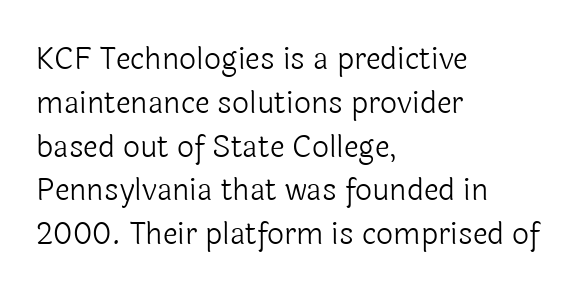
Q: Is the text bold? A: No.
Q: Is the text italic (slanted)? A: No, it is upright.
Q: Is the typeface a serif or a sans-serif typeface? A: Sans-serif.
Q: Is the text underlined? A: No.
Q: How is the paragraph aligned? A: Left-aligned.
Q: Is the spacing between letters normal or unusually wide? A: Normal.
Q: Is the spacing between lines tight, normal or loose? A: Normal.
Q: Width (condensed, normal, or wide)? A: Normal.
Q: x-height? A: Medium.
Q: Monospaced? A: No.
